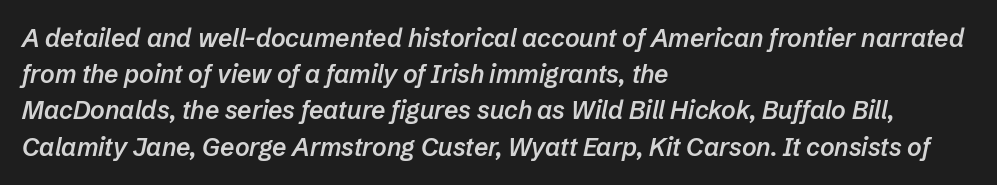
Nobody touched the tracking dial on this one. Plain, unruled lines of type. The face used here is a semibold: visibly heavier than regular, lighter than bold. Alignment: flush left. This sample keeps an unexceptional amount of space between lines.
